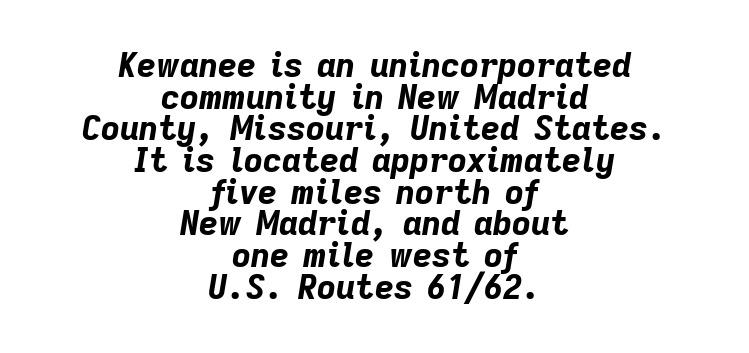
{"italic": "yes", "lean": "right", "slant_degrees": 9, "bold": "yes", "weight": "bold", "width": "normal", "stroke_contrast": "low", "x_height": "medium", "monospaced": "no", "underline": "no", "align": "center", "line_spacing": "tight", "line_spacing_ratio": 0.96, "letter_spacing": "normal", "letter_spacing_em": 0.0, "glyph_px": 33}
